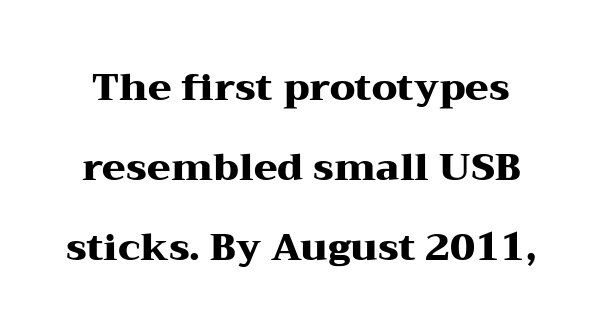
{"serif": "yes", "italic": "no", "bold": "yes", "weight": "heavy", "width": "wide", "stroke_contrast": "medium", "x_height": "medium", "monospaced": "no", "underline": "no", "line_spacing": "loose", "line_spacing_ratio": 2.11, "letter_spacing": "normal", "letter_spacing_em": 0.0, "glyph_px": 38}
